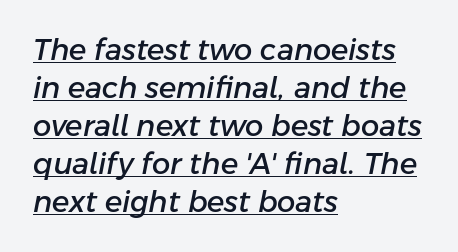
{"italic": "yes", "lean": "right", "slant_degrees": 11, "width": "normal", "stroke_contrast": "low", "x_height": "medium", "monospaced": "no", "underline": "yes", "align": "left", "line_spacing": "normal", "line_spacing_ratio": 1.31, "letter_spacing": "normal", "letter_spacing_em": 0.0, "glyph_px": 29}
